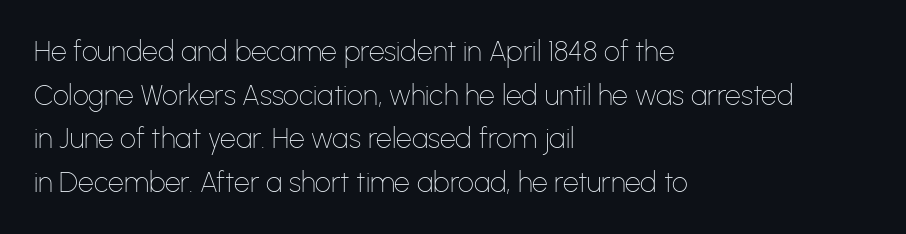
{"serif": "no", "italic": "no", "bold": "no", "weight": "thin", "width": "normal", "stroke_contrast": "low", "x_height": "medium", "monospaced": "no", "underline": "no", "align": "left", "line_spacing": "normal", "line_spacing_ratio": 1.56, "letter_spacing": "normal", "letter_spacing_em": 0.0, "glyph_px": 28}
